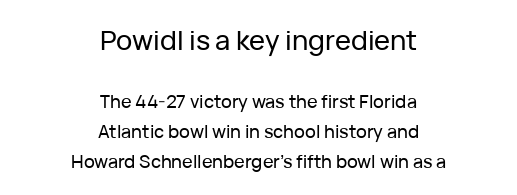
{"italic": "no", "underline": "no", "align": "center", "line_spacing": "normal", "line_spacing_ratio": 1.67, "letter_spacing": "normal", "letter_spacing_em": 0.0, "larger_block": "first", "size_ratio": 1.5, "glyph_px": 27}
